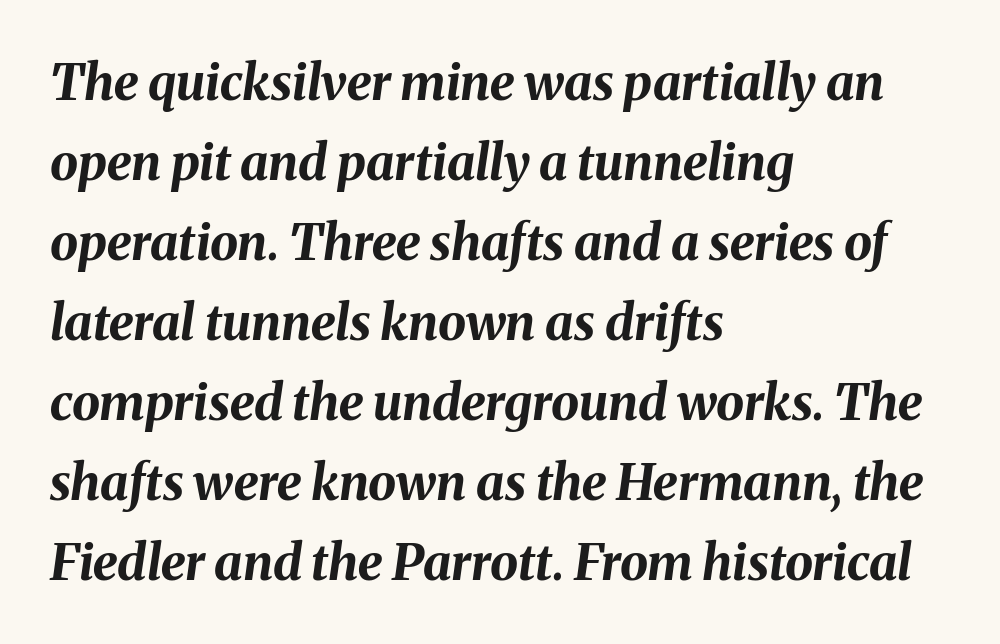
You could not count columns in this text — the font is proportionally spaced. Is the type bold? Yes — the strokes are clearly thick and heavy. Leading matches the norm, producing a regular column. Characters are canted at an angle relative to the baseline's perpendicular. Quick note: underline off. The letterforms sit shoulder to shoulder at normal distance.
